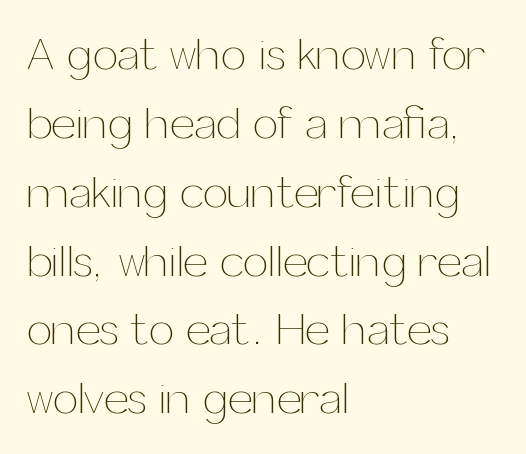
Q: Is the text bold? A: No.
Q: Is the text italic (slanted)? A: No, it is upright.
Q: Is the text underlined? A: No.
Q: How is the paragraph aligned? A: Left-aligned.
Q: Is the spacing between letters normal or unusually wide? A: Normal.
Q: Is the spacing between lines tight, normal or loose? A: Normal.
Q: Width (condensed, normal, or wide)? A: Normal.
Q: Stroke contrast? A: Medium.
Q: x-height? A: Medium.
Q: Monospaced? A: No.
